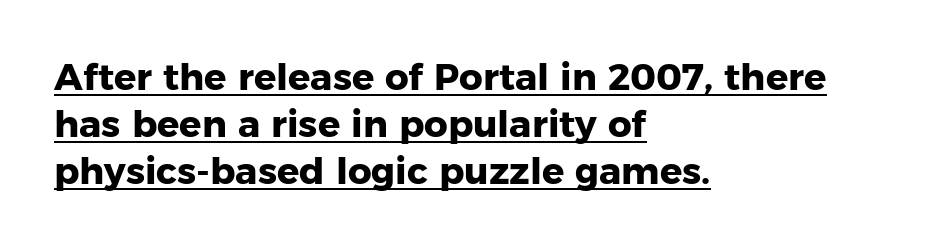
{"serif": "no", "italic": "no", "bold": "yes", "weight": "heavy", "width": "normal", "stroke_contrast": "low", "x_height": "medium", "monospaced": "no", "underline": "yes", "align": "left", "line_spacing": "normal", "line_spacing_ratio": 1.27, "letter_spacing": "normal", "letter_spacing_em": 0.0, "glyph_px": 37}
